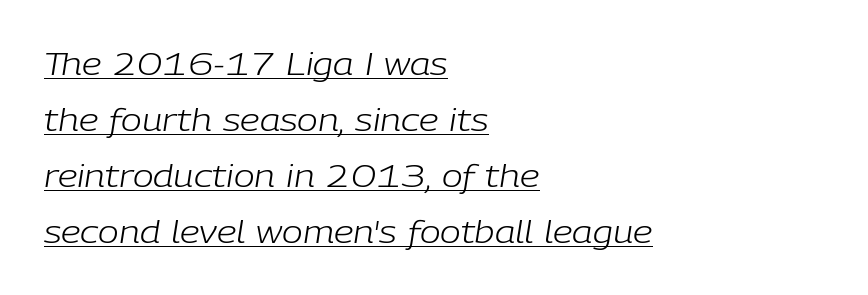
Q: Is the text bold? A: No.
Q: Is the text italic (slanted)? A: Yes, it leans right by about 9 degrees.
Q: Is the text underlined? A: Yes.
Q: How is the paragraph aligned? A: Left-aligned.
Q: Is the spacing between letters normal or unusually wide? A: Normal.
Q: Width (condensed, normal, or wide)? A: Normal.
Q: Stroke contrast? A: Low.
Q: x-height? A: Medium.
Q: Monospaced? A: No.
